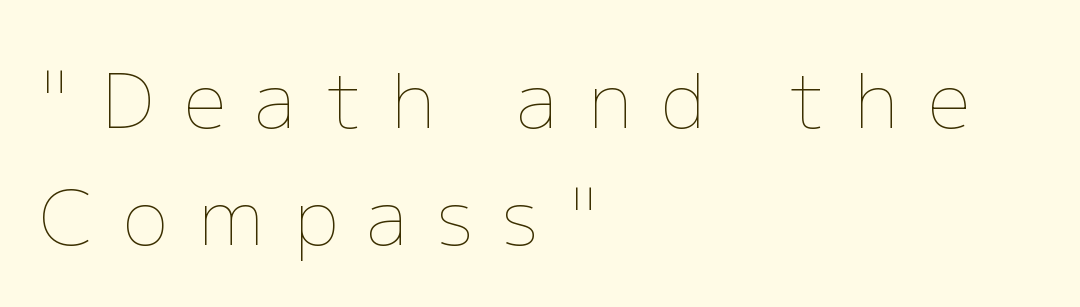
In terms of leading, this rendering sits right in the middle. The glyphs are unaccompanied by any horizontal stroke below them. Weight: regular or lighter. Here the designer chose a conventional face with non-uniform glyph widths. Italic: no, the glyphs are upright roman.
